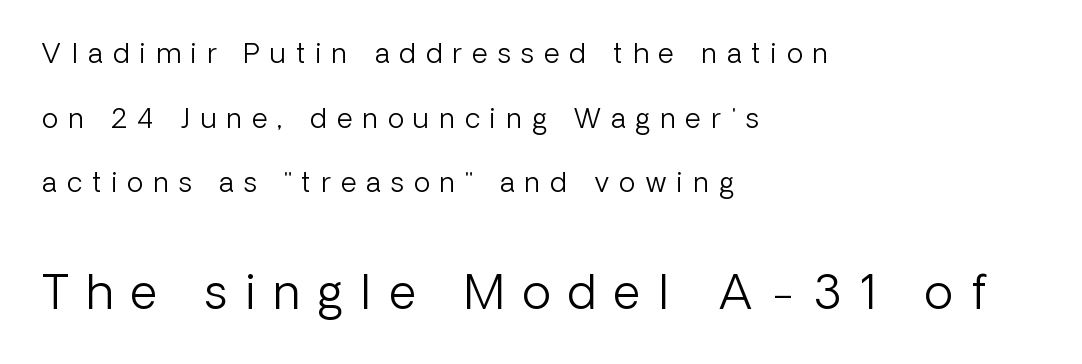
{"serif": "no", "italic": "no", "bold": "no", "weight": "light", "width": "normal", "stroke_contrast": "low", "x_height": "medium", "monospaced": "no", "underline": "no", "align": "left", "line_spacing": "loose", "line_spacing_ratio": 2.39, "letter_spacing": "wide", "letter_spacing_em": 0.38, "larger_block": "second", "size_ratio": 1.74, "glyph_px": 47}
